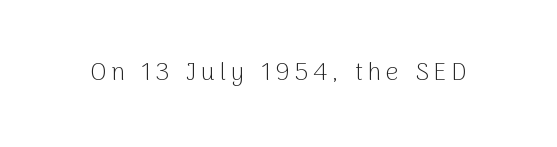
The image shows 25 px text type, upright; set not underlined.
